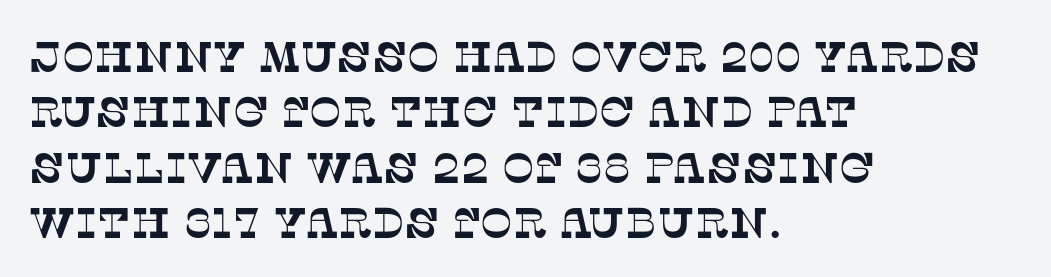
The image shows 43 px serif type; set left-aligned, normal line spacing (1.29x), normal letter spacing, not underlined; low stroke contrast and a large x-height.
